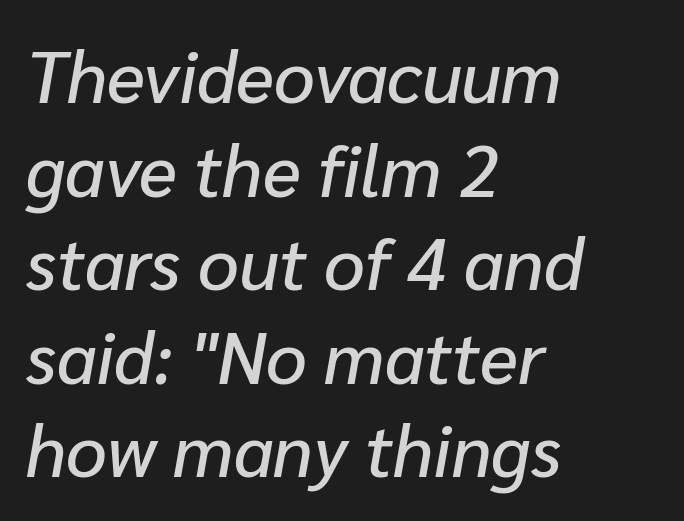
The words here are not underlined. The block of text has a typical density, with ordinary space between rows. A typesetter would call this proportional, since set widths differ per character. The rendering anchors every line to the left-hand side. There is no visible air inserted between adjacent glyphs. Rendered with sloped, italic letterforms.
